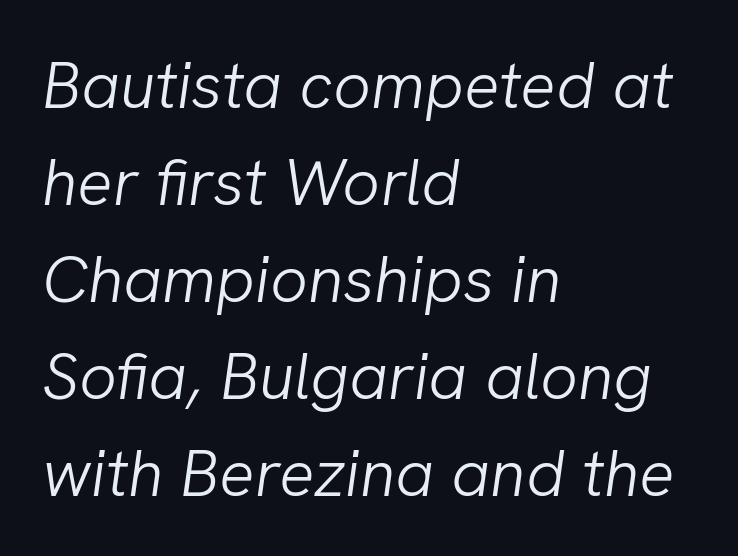
The image shows 66 px light type, italic (leaning right); set left-aligned, normal line spacing (1.47x), normal letter spacing, not underlined; low stroke contrast and a medium x-height.
